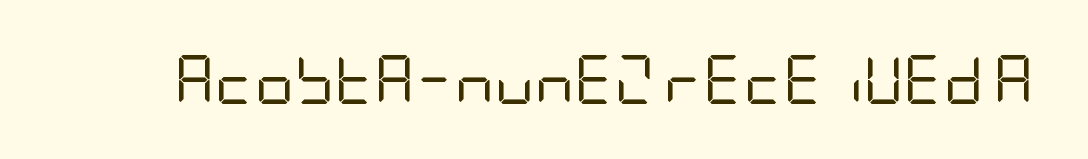
The image shows 49 px regular-weight, condensed sans-serif type, upright; set normal letter spacing, not underlined; low stroke contrast and a large x-height.
